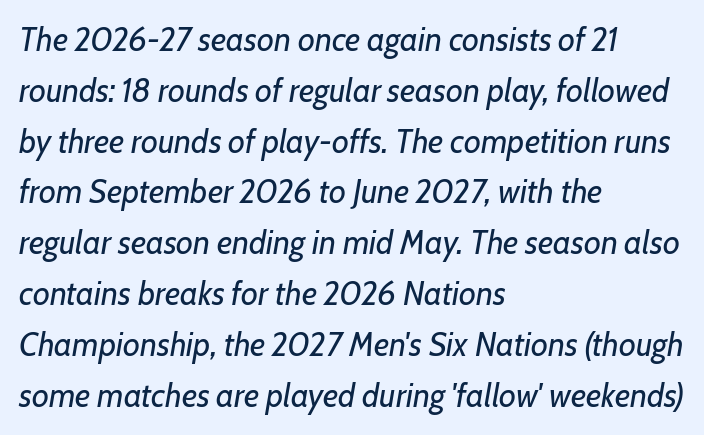
The image shows 33 px regular-weight type, italic (leaning right); set left-aligned, normal line spacing (1.54x), normal letter spacing, not underlined; low stroke contrast and a medium x-height.
